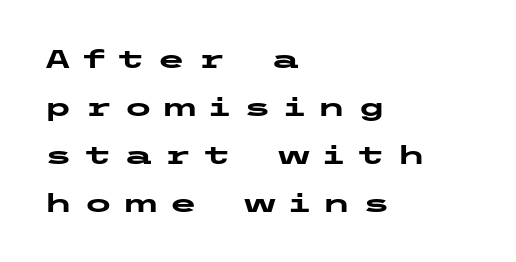
The image shows 26 px bold type, upright; set left-aligned, line spacing 1.84x, unusually wide letter spacing (+0.43 em), not underlined.
